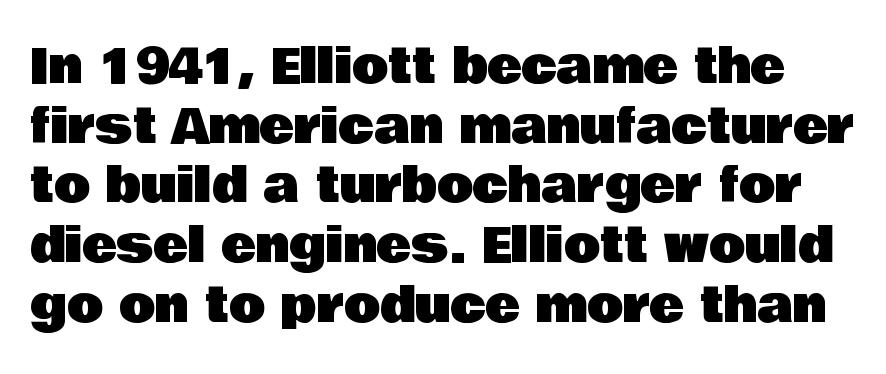
You could not count columns in this text — the font is proportionally spaced. Leading: standard. Font category for this specimen: sans-serif. Glance below the letters and you will spot only blank space.
